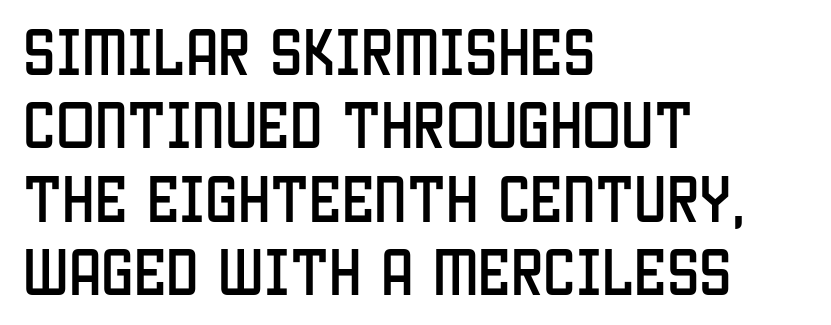
{"serif": "no", "italic": "no", "width": "condensed", "stroke_contrast": "low", "x_height": "large", "monospaced": "no", "underline": "no", "align": "left", "line_spacing": "normal", "line_spacing_ratio": 1.41, "letter_spacing": "normal", "letter_spacing_em": 0.0, "glyph_px": 52}
